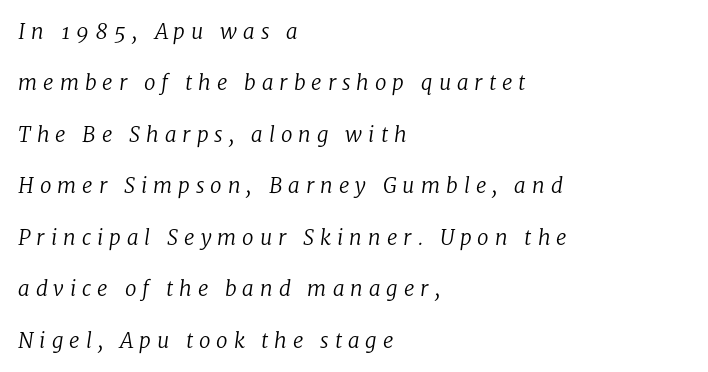
There is plenty of visible air inserted between adjacent glyphs. The strokes are not fattened; the text isn't bold. A classic flush-left, rag-right setting is used for this passage. The vertical gap from one line to the next is large.
